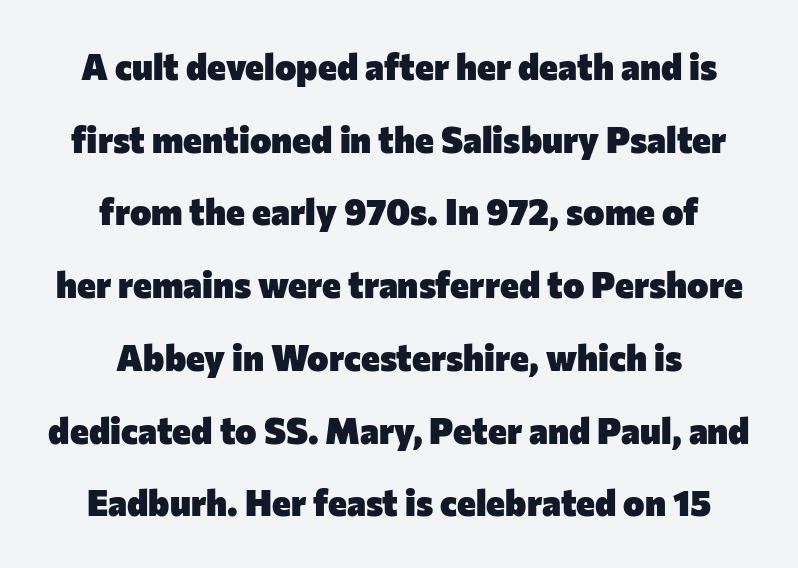
{"serif": "no", "italic": "no", "bold": "yes", "weight": "heavy", "width": "normal", "stroke_contrast": "low", "x_height": "medium", "monospaced": "no", "underline": "no", "align": "center", "line_spacing": "loose", "line_spacing_ratio": 2.02, "letter_spacing": "normal", "letter_spacing_em": 0.0, "glyph_px": 36}
